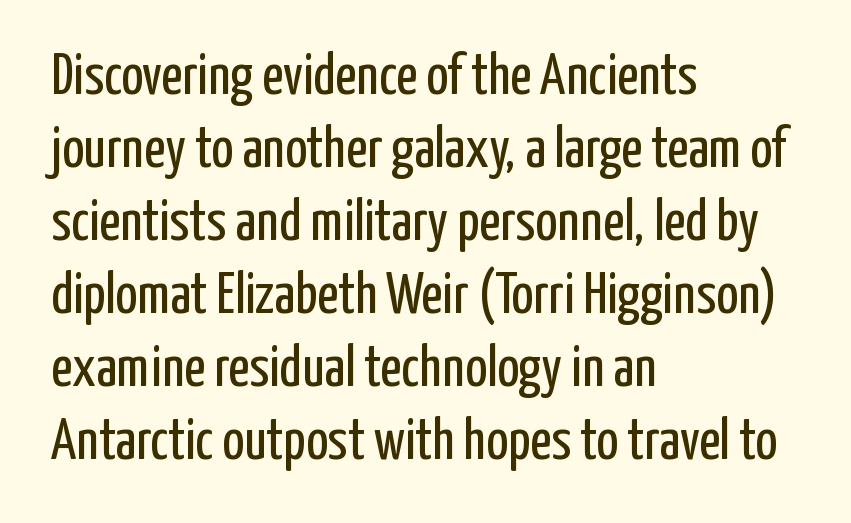
{"serif": "no", "italic": "no", "bold": "no", "weight": "regular", "width": "condensed", "stroke_contrast": "low", "x_height": "medium", "monospaced": "no", "underline": "no", "align": "left", "line_spacing": "normal", "line_spacing_ratio": 1.26, "letter_spacing": "normal", "letter_spacing_em": 0.0, "glyph_px": 58}
